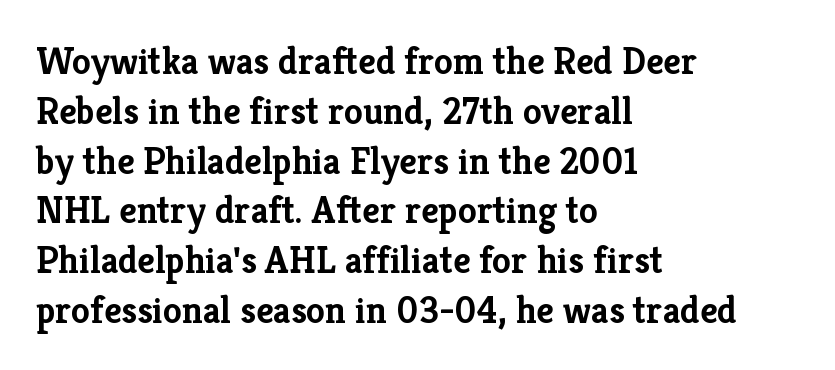
Q: Is the text bold? A: Yes.
Q: Is the text italic (slanted)? A: No, it is upright.
Q: Is the typeface a serif or a sans-serif typeface? A: Serif.
Q: Is the text underlined? A: No.
Q: How is the paragraph aligned? A: Left-aligned.
Q: Is the spacing between letters normal or unusually wide? A: Normal.
Q: Is the spacing between lines tight, normal or loose? A: Normal.
Q: Width (condensed, normal, or wide)? A: Normal.
Q: Stroke contrast? A: Low.
Q: x-height? A: Medium.
Q: Monospaced? A: No.
